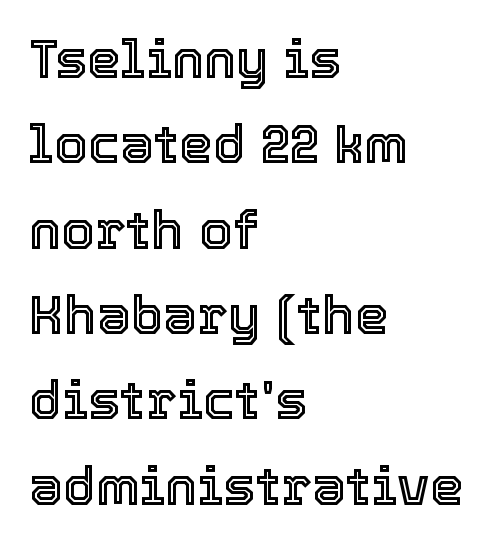
{"italic": "no", "width": "normal", "x_height": "medium", "monospaced": "no", "underline": "no", "align": "left", "line_spacing": "normal", "line_spacing_ratio": 1.58, "letter_spacing": "normal", "letter_spacing_em": 0.0, "glyph_px": 54}
